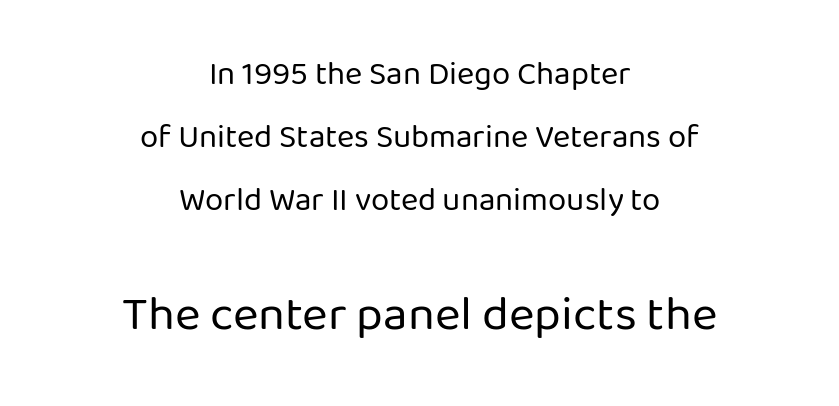
The image shows 49 px regular-weight sans-serif type, upright; set centered, loose line spacing (1.91x), normal letter spacing, not underlined; the second (bottom) block is 1.48x larger; low stroke contrast and a medium x-height.
